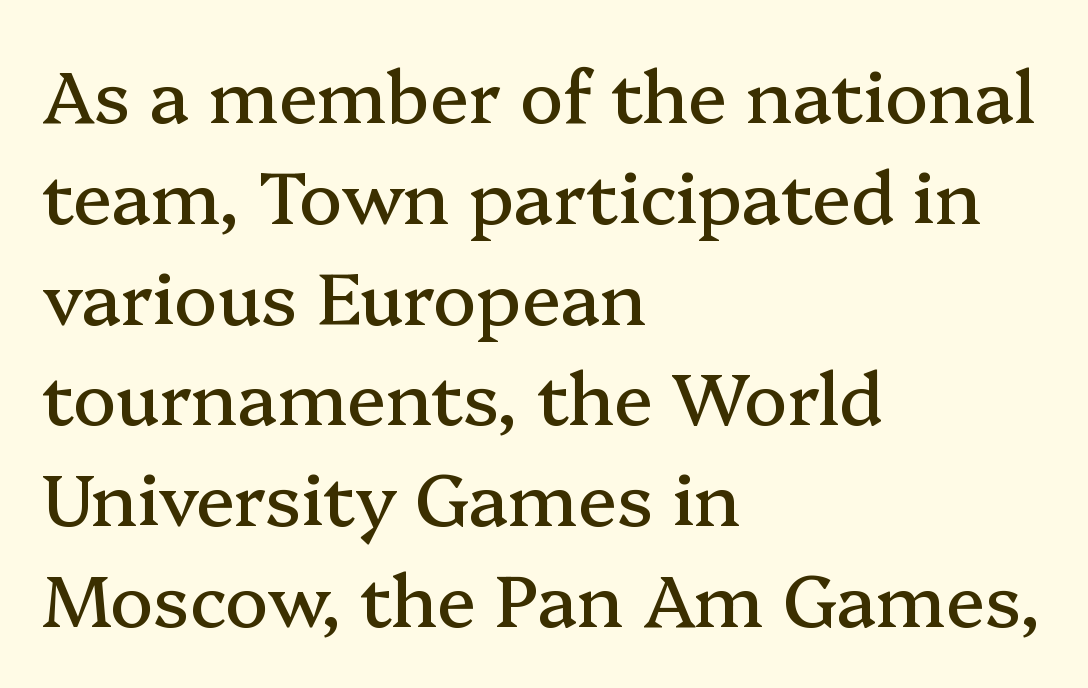
{"serif": "yes", "italic": "no", "width": "normal", "stroke_contrast": "medium", "x_height": "medium", "monospaced": "no", "underline": "no", "align": "left", "line_spacing": "normal", "line_spacing_ratio": 1.4, "letter_spacing": "normal", "letter_spacing_em": 0.0, "glyph_px": 72}
